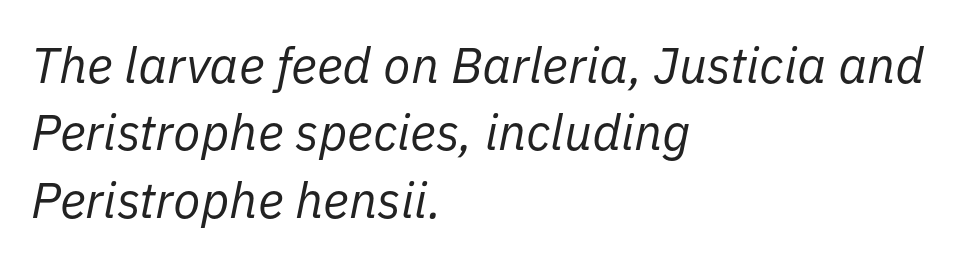
The image shows 50 px regular-weight type, italic (leaning right); set left-aligned, normal line spacing (1.35x), normal letter spacing, not underlined; low stroke contrast and a medium x-height.
